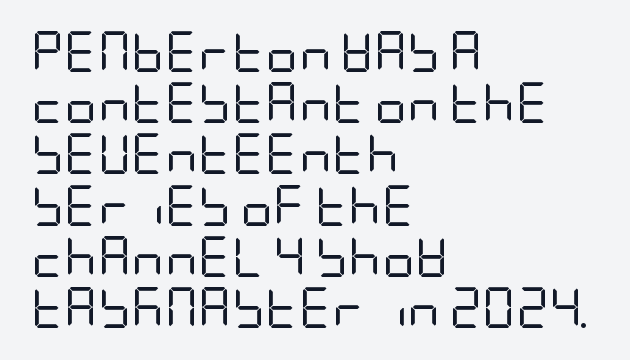
Q: Is the text bold? A: No.
Q: Is the text italic (slanted)? A: No, it is upright.
Q: Is the typeface a serif or a sans-serif typeface? A: Sans-serif.
Q: Is the text underlined? A: No.
Q: How is the paragraph aligned? A: Left-aligned.
Q: Is the spacing between letters normal or unusually wide? A: Normal.
Q: Is the spacing between lines tight, normal or loose? A: Normal.
Q: Width (condensed, normal, or wide)? A: Condensed.
Q: Stroke contrast? A: Low.
Q: x-height? A: Large.
